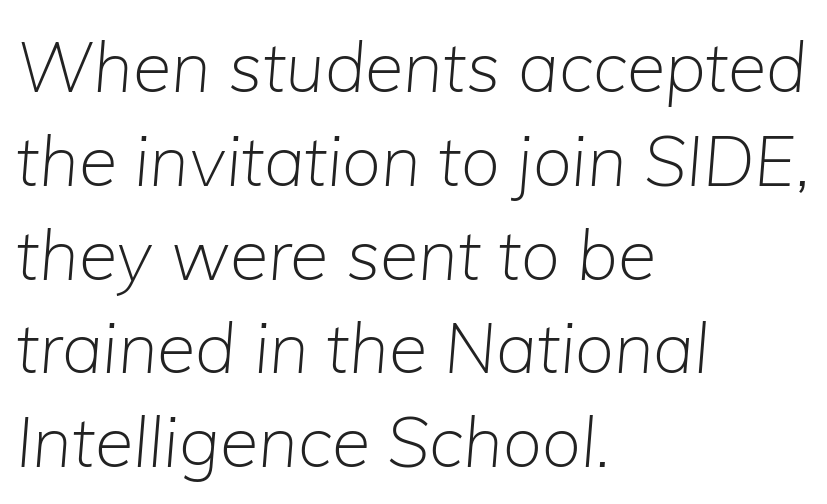
The image shows 70 px light type, italic (leaning right); set left-aligned, normal line spacing (1.34x), normal letter spacing, not underlined; low stroke contrast and a medium x-height.
